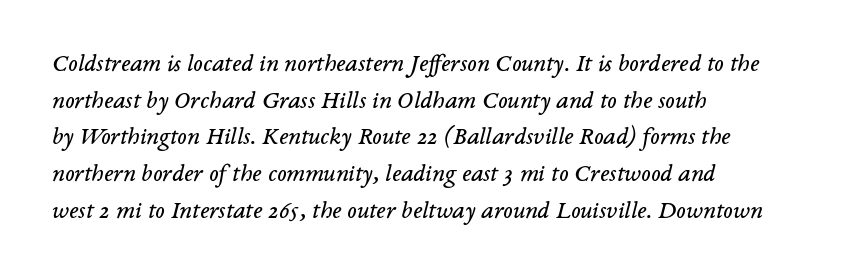
The image shows 25 px text type, italic (leaning right); set left-aligned, normal line spacing (1.47x), normal letter spacing, not underlined.
